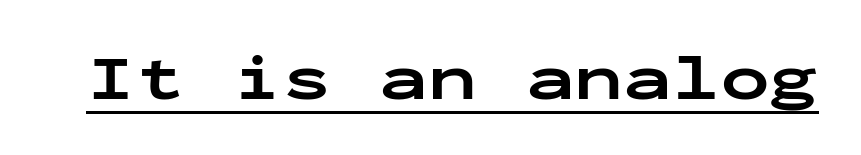
Quick note: underline on. Observe the absence of serifs on each vertical stroke in this sample. Think of a typewriter: that constant character pitch is what you see here. The face used here has the dense, thick strokes of a bold. What stands out about the letter spacing? Nothing — it is the standard amount. These lines were composed using upright roman letters.
